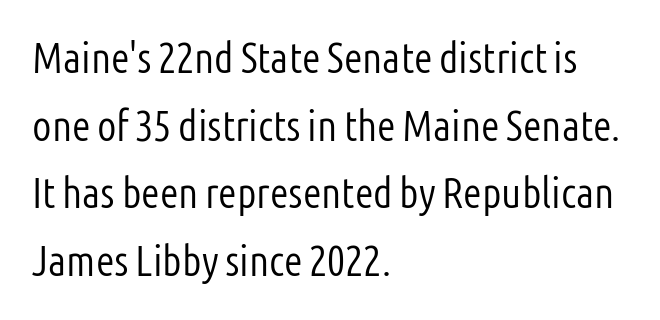
{"serif": "no", "italic": "no", "bold": "no", "weight": "light", "width": "condensed", "stroke_contrast": "low", "x_height": "medium", "monospaced": "no", "underline": "no", "align": "left", "line_spacing": "normal", "line_spacing_ratio": 1.57, "letter_spacing": "normal", "letter_spacing_em": 0.0, "glyph_px": 43}
